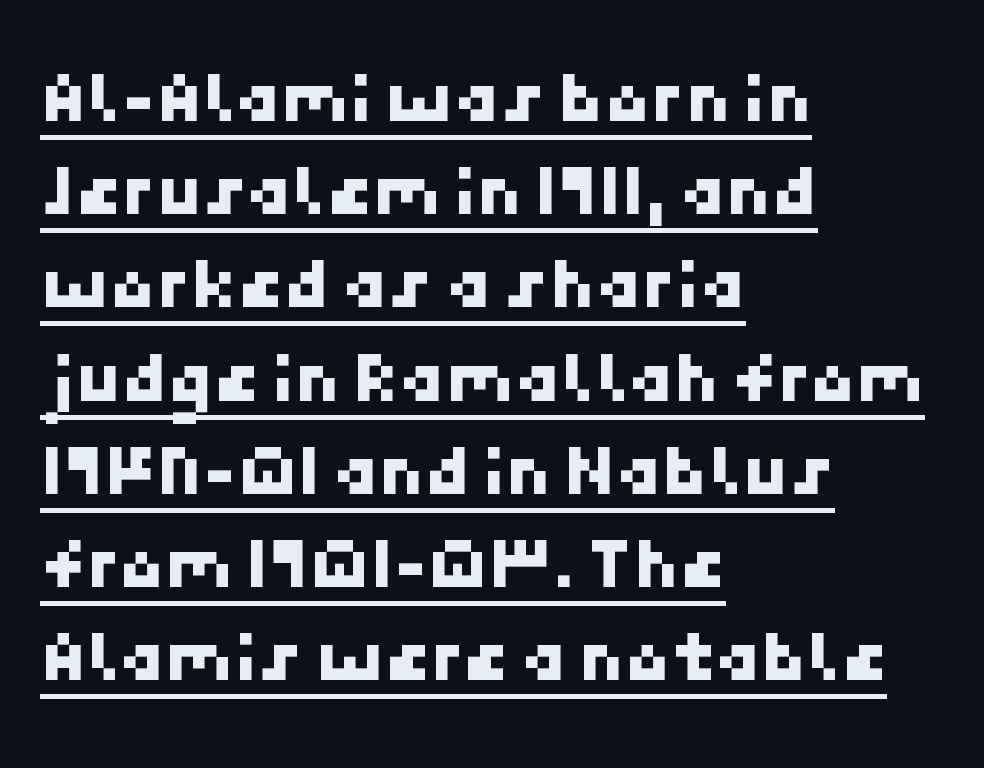
{"serif": "no", "width": "normal", "stroke_contrast": "low", "x_height": "medium", "underline": "yes", "align": "left", "line_spacing": "normal", "line_spacing_ratio": 1.26, "letter_spacing": "normal", "letter_spacing_em": 0.0, "glyph_px": 74}
